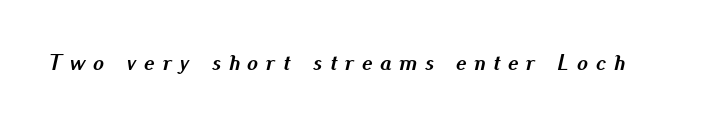
Q: Is the text bold? A: Yes.
Q: Is the text italic (slanted)? A: Yes, it leans right by about 13 degrees.
Q: Is the text underlined? A: No.
Q: Is the spacing between letters normal or unusually wide? A: Unusually wide.
